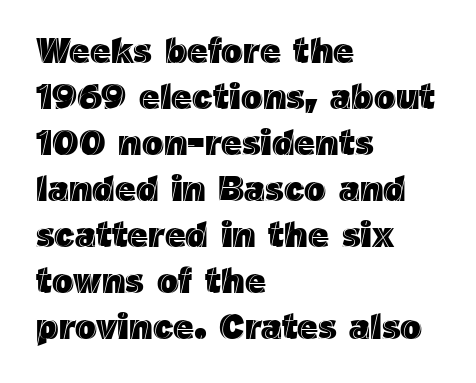
Q: Is the text italic (slanted)? A: No, it is upright.
Q: Is the text underlined? A: No.
Q: How is the paragraph aligned? A: Left-aligned.
Q: Is the spacing between letters normal or unusually wide? A: Normal.
Q: Is the spacing between lines tight, normal or loose? A: Normal.
Q: Width (condensed, normal, or wide)? A: Normal.
Q: x-height? A: Medium.
Q: Monospaced? A: No.
